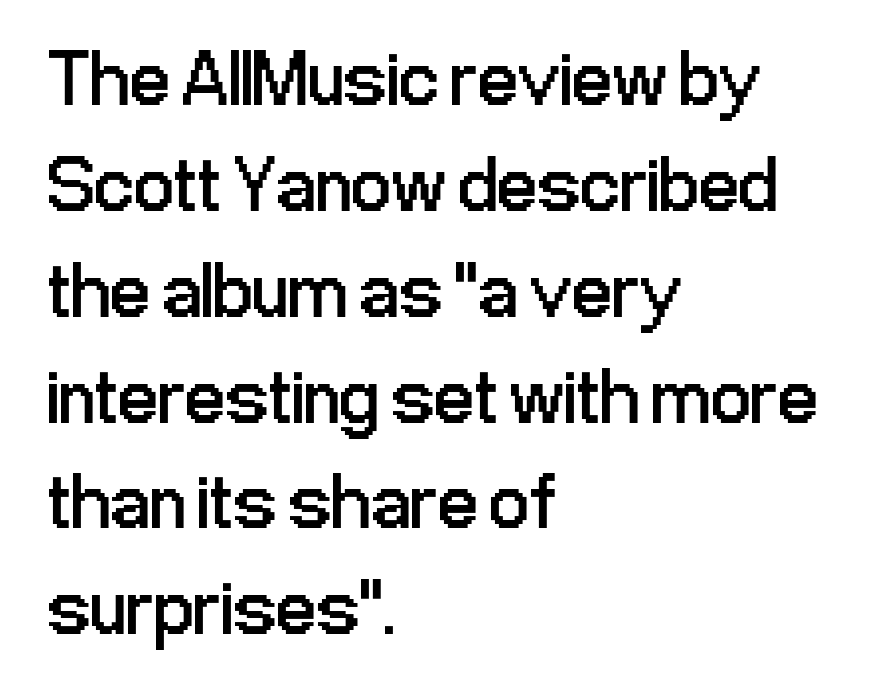
Q: Is the text bold? A: No.
Q: Is the text italic (slanted)? A: No, it is upright.
Q: Is the typeface a serif or a sans-serif typeface? A: Sans-serif.
Q: Is the text underlined? A: No.
Q: How is the paragraph aligned? A: Left-aligned.
Q: Is the spacing between letters normal or unusually wide? A: Normal.
Q: Is the spacing between lines tight, normal or loose? A: Normal.
Q: Width (condensed, normal, or wide)? A: Condensed.
Q: Stroke contrast? A: Low.
Q: x-height? A: Medium.
Q: Monospaced? A: No.
